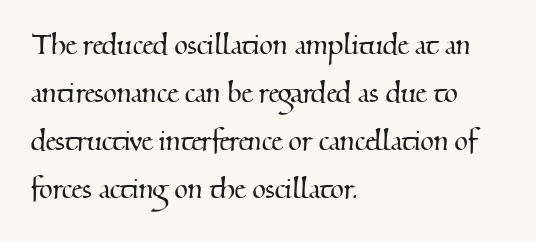
{"serif": "yes", "width": "normal", "stroke_contrast": "medium", "x_height": "small", "monospaced": "no", "underline": "no", "align": "left", "line_spacing": "normal", "line_spacing_ratio": 1.37, "letter_spacing": "normal", "letter_spacing_em": 0.0, "glyph_px": 35}
